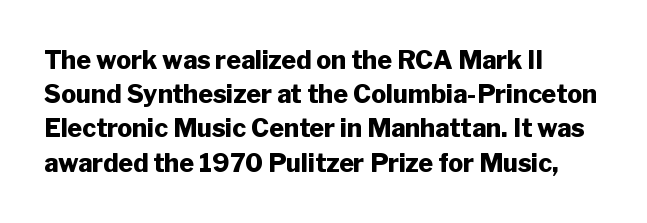
The lines in this sample share a left origin and differ only in where they stop. Summary of vertical rhythm: regular, with standard interline spacing. Italic: no, the glyphs are upright roman. The letterforms sit shoulder to shoulder at normal distance. Set as a true bold cut, around the 700 mark. The baseline area is clear.
